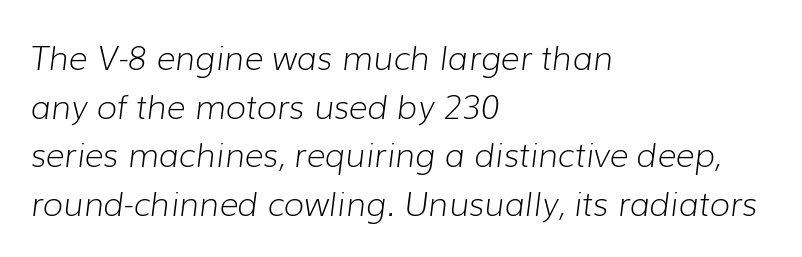
You could call the tracking neutral — neither tight nor loose. This sample is left-justified, so line endings fall wherever the words run out. Bare-footed words on every line. Proportional: the letters do not fall into vertical columns.
